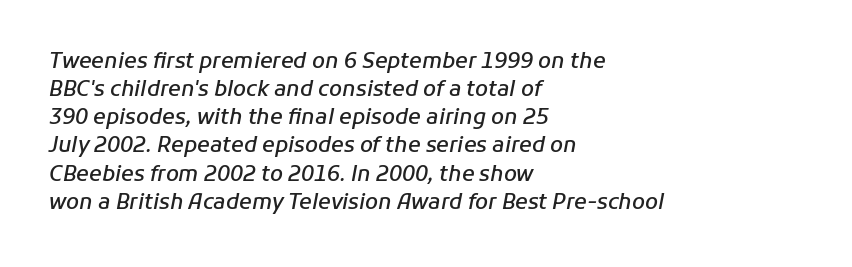
Strokes here are thickened, but only to semibold level. Compared with a centered layout, this one pins lines to the left instead. Quick note: interline space is typical. A bare baseline throughout the passage. Tracking here is standard; glyphs follow each other at the usual distance.
